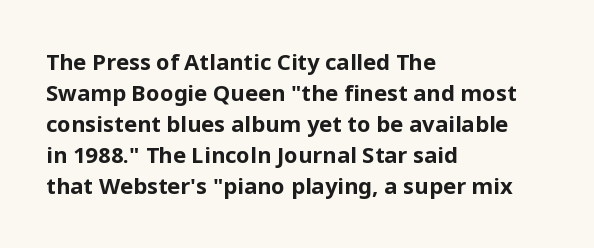
Ordinary non-slanted type is in use. The space between consecutive lines is moderate. The strokes are fattened all the way to bold. No extra tracking has been applied to these lines. Quick note: underline off. The typesetter chose a ragged-right arrangement here.
